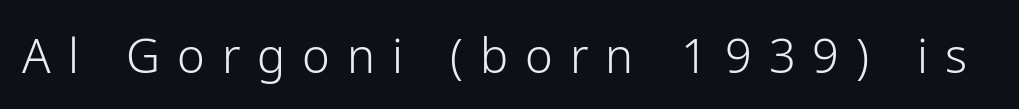
The image shows 47 px light sans-serif type, upright; set unusually wide letter spacing (+0.36 em), not underlined; low stroke contrast and a medium x-height.
